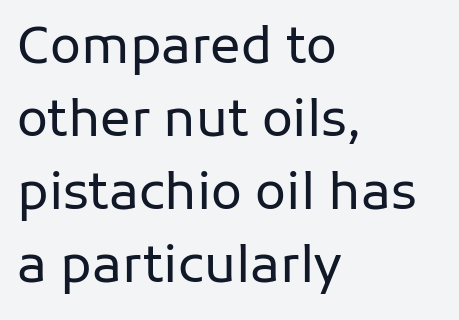
This sample is left-justified, so line endings fall wherever the words run out. Glyph-to-glyph distance matches everyday printed text. Glance below the letters and you will spot only blank space. Leading matches the norm, producing a regular column.
